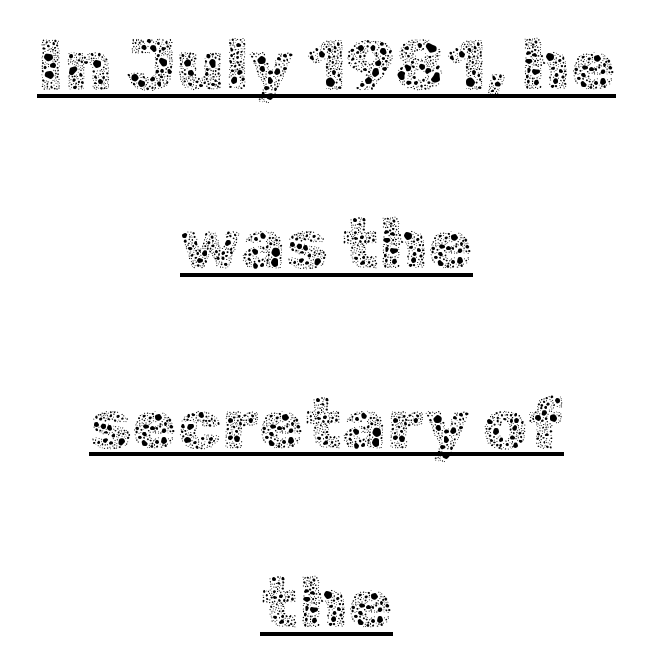
{"italic": "no", "bold": "no", "weight": "thin", "width": "normal", "x_height": "medium", "monospaced": "no", "underline": "yes", "align": "center", "line_spacing": "loose", "line_spacing_ratio": 2.49, "letter_spacing": "normal", "letter_spacing_em": 0.0, "glyph_px": 72}
